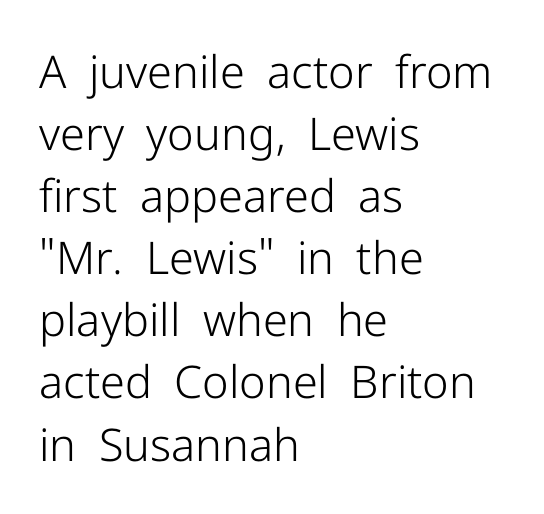
Compared with typical paragraphs, the rows here are spaced about the same. A quiet, ordinary-to-light weight characterises the typeface. Casual observation: everything's shoved over to the left. Nothing unusual about the tracking: characters are spaced as the font intends. Do the letters lean? They stand straight.
